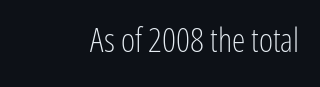
{"serif": "no", "italic": "no", "bold": "no", "weight": "light", "width": "condensed", "stroke_contrast": "low", "x_height": "medium", "monospaced": "no", "underline": "no", "letter_spacing": "normal", "letter_spacing_em": 0.0, "glyph_px": 34}
